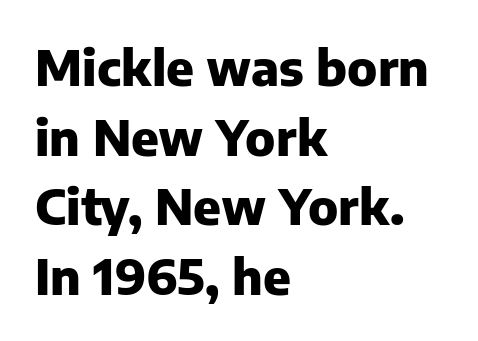
Q: Is the text bold? A: Yes.
Q: Is the text italic (slanted)? A: No, it is upright.
Q: Is the typeface a serif or a sans-serif typeface? A: Sans-serif.
Q: Is the text underlined? A: No.
Q: How is the paragraph aligned? A: Left-aligned.
Q: Is the spacing between letters normal or unusually wide? A: Normal.
Q: Is the spacing between lines tight, normal or loose? A: Normal.
Q: Width (condensed, normal, or wide)? A: Normal.
Q: Stroke contrast? A: Low.
Q: x-height? A: Medium.
Q: Monospaced? A: No.
